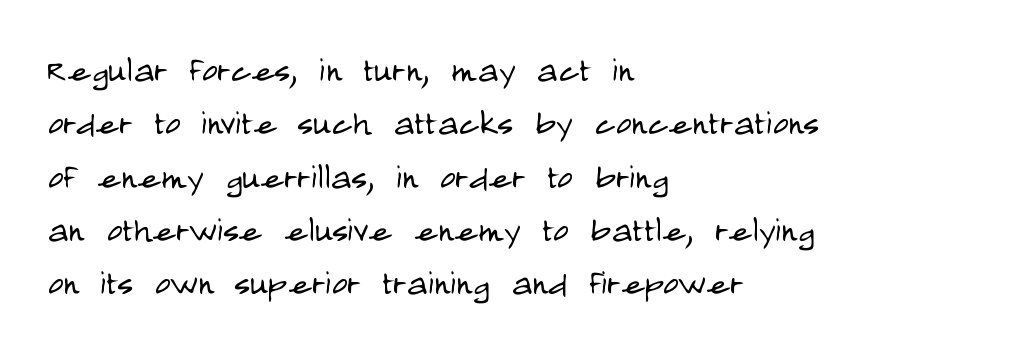
Q: Is the text bold? A: No.
Q: Is the text italic (slanted)? A: No, it is upright.
Q: Is the typeface a serif or a sans-serif typeface? A: Sans-serif.
Q: Is the text underlined? A: No.
Q: How is the paragraph aligned? A: Left-aligned.
Q: Is the spacing between letters normal or unusually wide? A: Normal.
Q: Width (condensed, normal, or wide)? A: Condensed.
Q: Stroke contrast? A: Low.
Q: x-height? A: Large.
Q: Monospaced? A: No.
